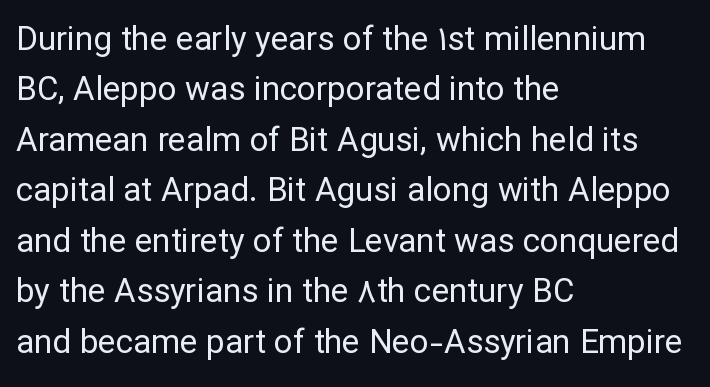
Each line starts at the same left margin while the right side varies. The type sits square on the baseline with zero lean. The face used here is rendered with its standard letterfit. The cut favours lightness, reaching ordinary text weight at its darkest. The specimen omits any rule beneath the text block's lines.
